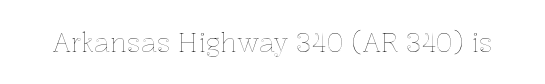
Is there any slant? The stems are plumb. Descenders are the only things crossing below the line. The line texture is even and compact thanks to regular tracking.
